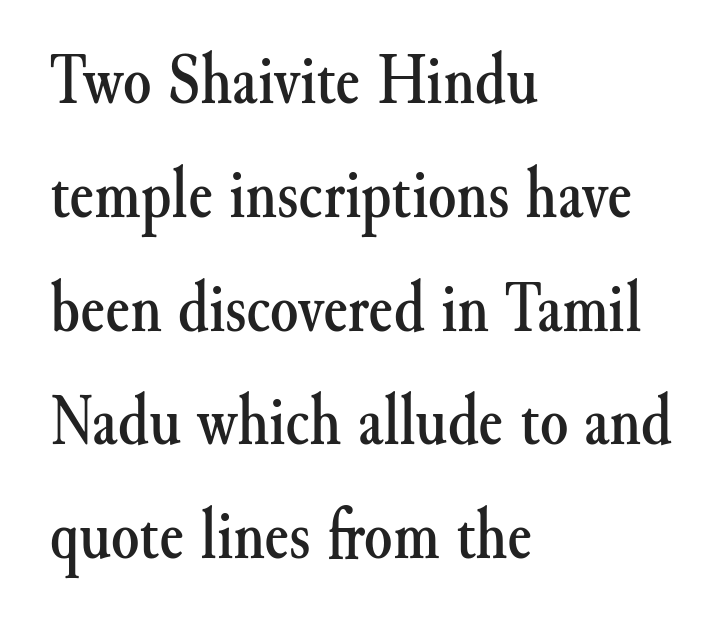
{"serif": "yes", "italic": "no", "width": "normal", "stroke_contrast": "medium", "x_height": "small", "monospaced": "no", "underline": "no", "align": "left", "line_spacing": "normal", "line_spacing_ratio": 1.58, "letter_spacing": "normal", "letter_spacing_em": 0.0, "glyph_px": 72}
